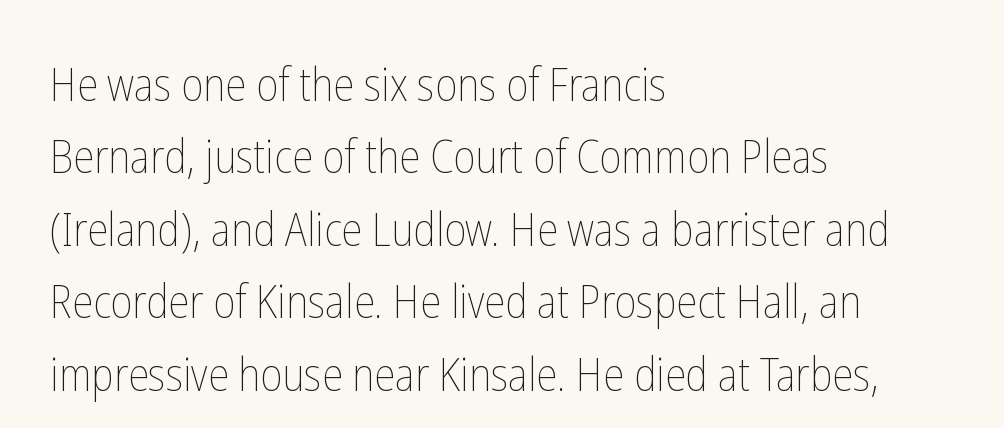
Q: Is the text bold? A: No.
Q: Is the text italic (slanted)? A: No, it is upright.
Q: Is the text underlined? A: No.
Q: How is the paragraph aligned? A: Left-aligned.
Q: Is the spacing between letters normal or unusually wide? A: Normal.
Q: Is the spacing between lines tight, normal or loose? A: Normal.
Q: Width (condensed, normal, or wide)? A: Condensed.
Q: Stroke contrast? A: Low.
Q: x-height? A: Medium.
Q: Monospaced? A: No.
